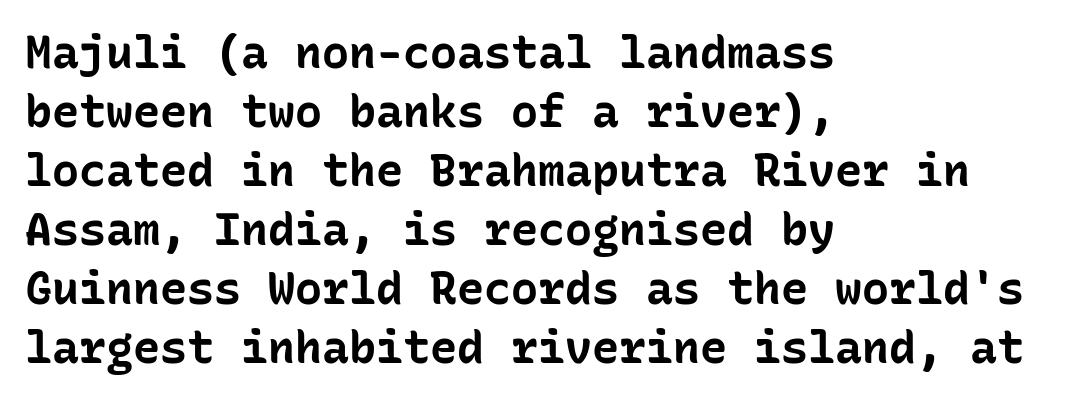
Only glyphs here, with clear space below each row. Line beginnings align vertically; line endings do not. Examine the stroke ends and you'll find no serifs. The rendering uses a bold face; every stroke is thick and dark. In terms of posture, this sample is upright. A typesetter would call this monospace, since all characters share one set width.
